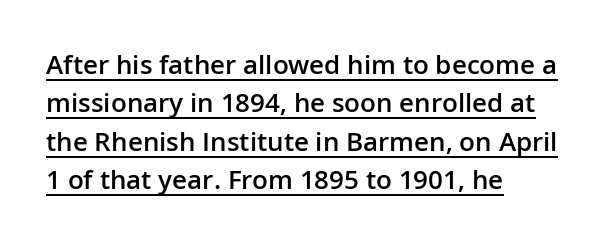
Q: Is the text bold? A: Semi-bold.
Q: Is the text italic (slanted)? A: No, it is upright.
Q: Is the text underlined? A: Yes.
Q: How is the paragraph aligned? A: Left-aligned.
Q: Is the spacing between letters normal or unusually wide? A: Normal.
Q: Is the spacing between lines tight, normal or loose? A: Normal.
